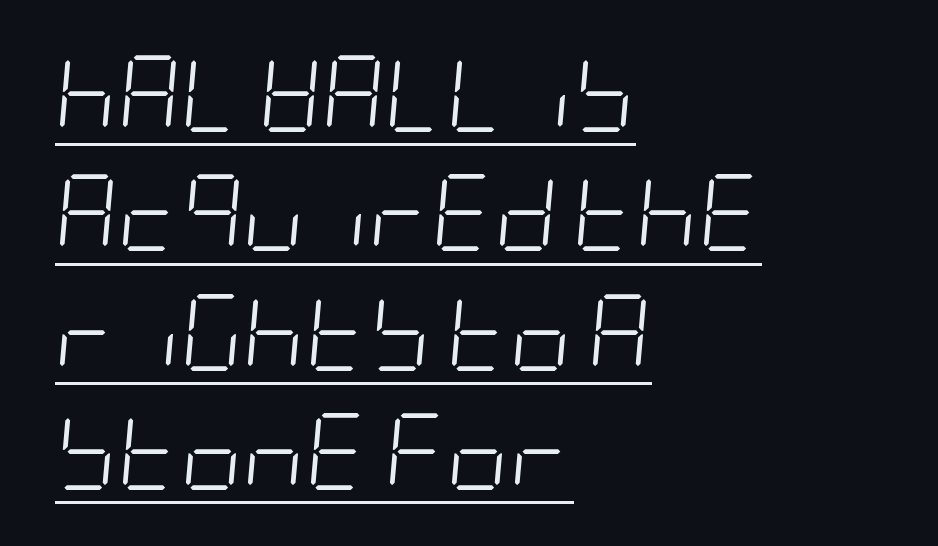
The image shows 77 px light, condensed type, italic (leaning right); set left-aligned, normal line spacing (1.55x), normal letter spacing, underlined; low stroke contrast and a large x-height.
